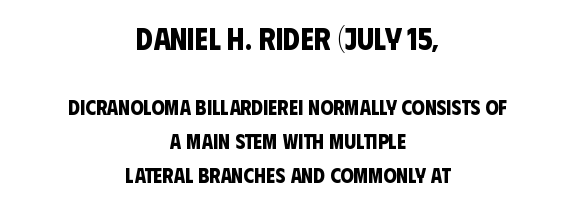
The image shows 31 px bold, condensed sans-serif type; set centered, normal line spacing (1.62x), normal letter spacing, not underlined; the first (top) block is 1.48x larger; low stroke contrast and a large x-height.
